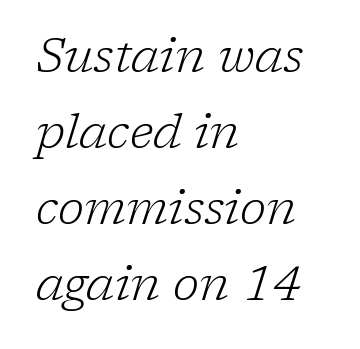
Q: Is the text bold? A: No.
Q: Is the text italic (slanted)? A: Yes, it leans right by about 17 degrees.
Q: Is the typeface a serif or a sans-serif typeface? A: Serif.
Q: Is the text underlined? A: No.
Q: How is the paragraph aligned? A: Left-aligned.
Q: Is the spacing between letters normal or unusually wide? A: Normal.
Q: Is the spacing between lines tight, normal or loose? A: Normal.
Q: Width (condensed, normal, or wide)? A: Normal.
Q: Stroke contrast? A: Low.
Q: x-height? A: Medium.
Q: Monospaced? A: No.
